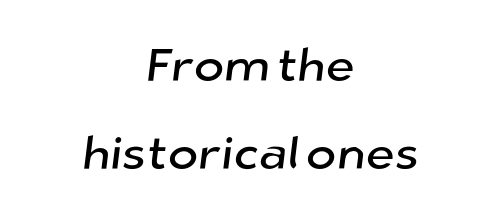
{"serif": "no", "width": "normal", "stroke_contrast": "low", "x_height": "medium", "monospaced": "no", "underline": "no", "align": "center", "line_spacing": "loose", "line_spacing_ratio": 1.91, "letter_spacing": "normal", "letter_spacing_em": 0.0, "glyph_px": 46}
